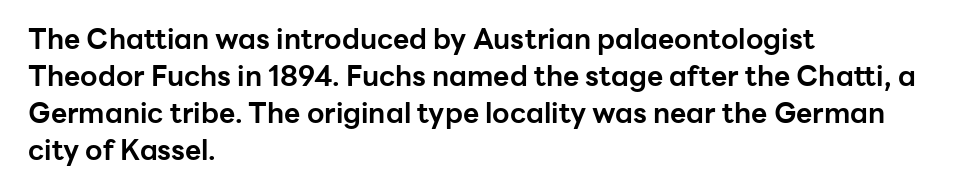
{"serif": "no", "italic": "no", "bold": "yes", "weight": "bold", "width": "normal", "stroke_contrast": "low", "x_height": "medium", "monospaced": "no", "underline": "no", "align": "left", "line_spacing": "normal", "line_spacing_ratio": 1.32, "letter_spacing": "normal", "letter_spacing_em": 0.0, "glyph_px": 28}
